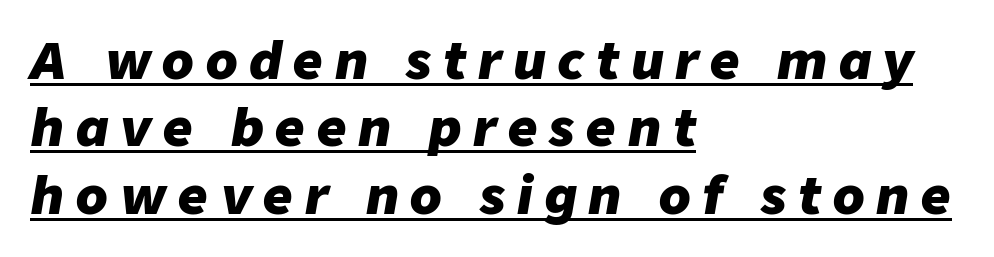
Q: Is the text bold? A: Yes.
Q: Is the text italic (slanted)? A: Yes, it leans right by about 9 degrees.
Q: Is the text underlined? A: Yes.
Q: How is the paragraph aligned? A: Left-aligned.
Q: Is the spacing between letters normal or unusually wide? A: Unusually wide.
Q: Is the spacing between lines tight, normal or loose? A: Normal.
Q: Width (condensed, normal, or wide)? A: Normal.
Q: Stroke contrast? A: Low.
Q: x-height? A: Medium.
Q: Monospaced? A: No.
